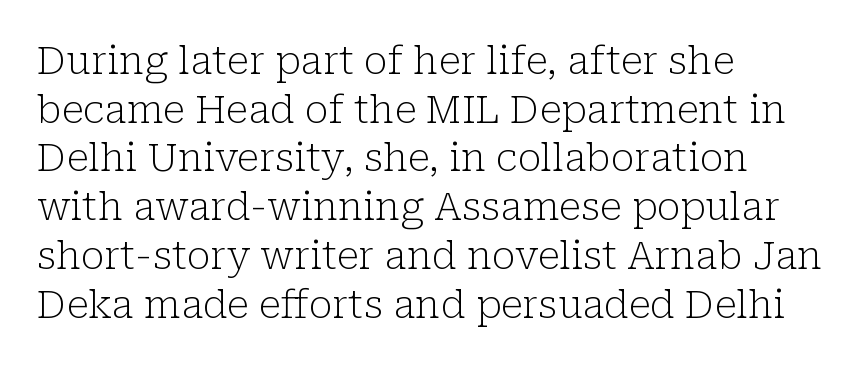
{"serif": "yes", "italic": "no", "bold": "no", "weight": "light", "width": "normal", "stroke_contrast": "low", "x_height": "medium", "monospaced": "no", "underline": "no", "align": "left", "line_spacing": "normal", "line_spacing_ratio": 1.25, "letter_spacing": "normal", "letter_spacing_em": 0.0, "glyph_px": 39}
